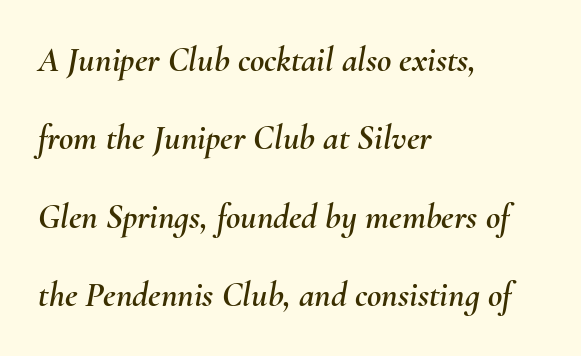
{"italic": "yes", "lean": "right", "slant_degrees": 10, "width": "normal", "stroke_contrast": "medium", "x_height": "small", "monospaced": "no", "underline": "no", "align": "left", "line_spacing": "loose", "line_spacing_ratio": 2.24, "letter_spacing": "normal", "letter_spacing_em": 0.0, "glyph_px": 35}
